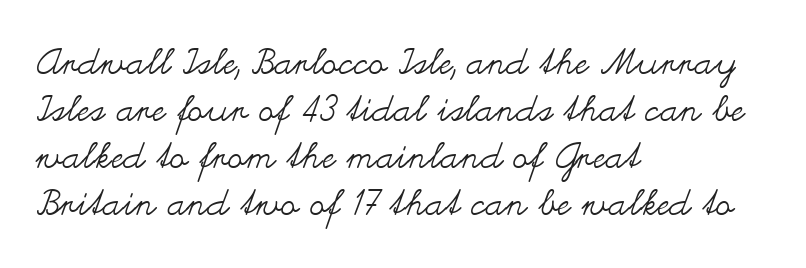
Rule under the text: the space is simply empty. Each line starts at the same left margin while the right side varies. A light-to-regular cut is what we see here.
